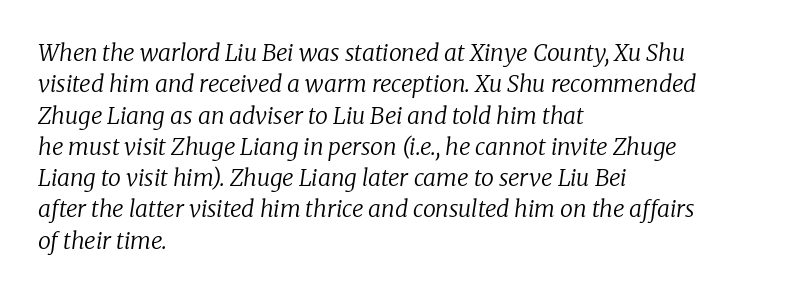
Characters follow at the spacing the type designer built in. A normal amount of white space separates one row of letters from the next. Observe the lean: these are italic letterforms. This rendering uses left alignment, leaving the right contour irregular. Words float on clear page, feet unadorned.
